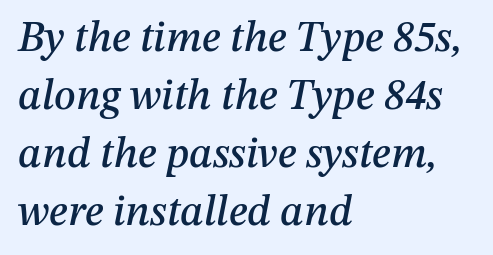
{"italic": "yes", "lean": "right", "slant_degrees": 12, "width": "normal", "stroke_contrast": "medium", "x_height": "medium", "monospaced": "no", "underline": "no", "align": "left", "line_spacing": "normal", "line_spacing_ratio": 1.35, "letter_spacing": "normal", "letter_spacing_em": 0.0, "glyph_px": 43}
